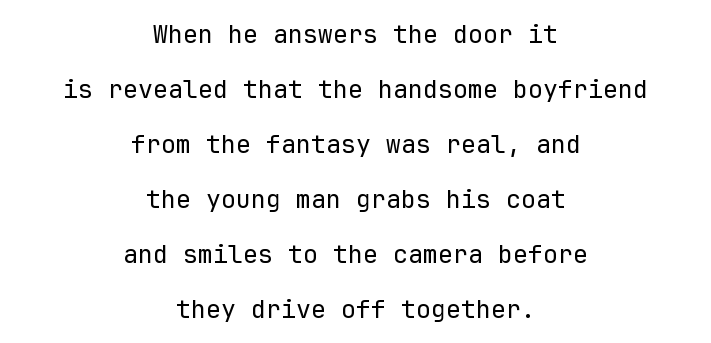
{"italic": "no", "bold": "no", "underline": "no", "align": "center", "line_spacing": "loose", "line_spacing_ratio": 2.2, "letter_spacing": "normal", "letter_spacing_em": 0.0, "glyph_px": 25}
